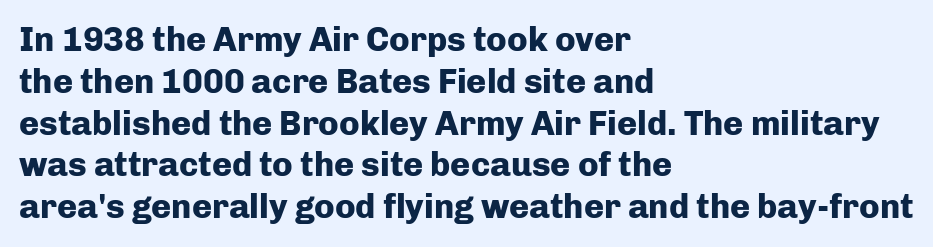
Q: Is the text bold? A: Yes.
Q: Is the text italic (slanted)? A: No, it is upright.
Q: Is the typeface a serif or a sans-serif typeface? A: Sans-serif.
Q: Is the text underlined? A: No.
Q: How is the paragraph aligned? A: Left-aligned.
Q: Is the spacing between letters normal or unusually wide? A: Normal.
Q: Width (condensed, normal, or wide)? A: Normal.
Q: Stroke contrast? A: Low.
Q: x-height? A: Medium.
Q: Monospaced? A: No.
